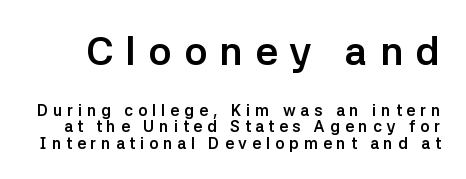
Larger block? The one above; the one below is distinctly smaller. What kind of face is this? One without serifs — a sans. The words here are not underlined. Character widths vary here, with narrow letters taking less room than wide ones. Display-style spreading of the glyphs; the letterfit is very open. Chunky letters — that's bold for sure.
